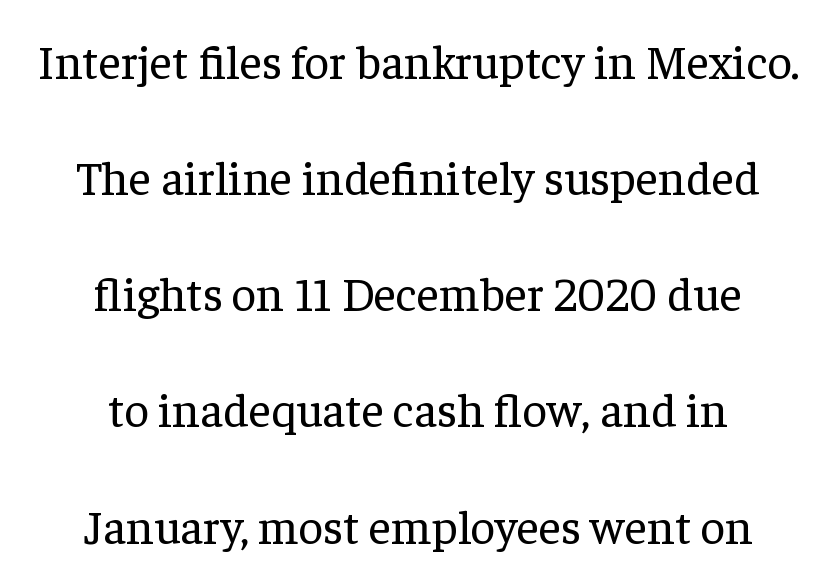
The image shows 48 px regular-weight serif type, upright; set centered, loose line spacing (2.42x), normal letter spacing, not underlined; low stroke contrast and a medium x-height.
